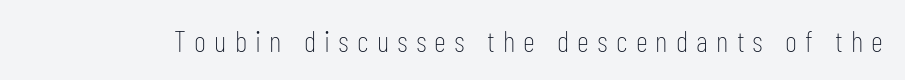
The image shows 30 px thin, condensed sans-serif type, upright; set unusually wide letter spacing (+0.27 em), not underlined; low stroke contrast and a medium x-height.
